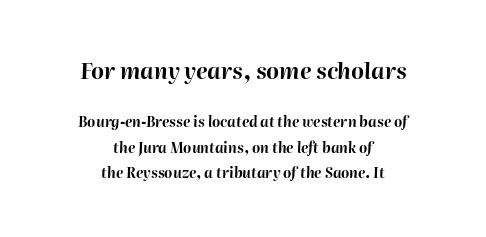
{"italic": "yes", "lean": "right", "slant_degrees": 2, "bold": "yes", "underline": "no", "align": "center", "line_spacing_ratio": 1.81, "letter_spacing": "normal", "letter_spacing_em": 0.0, "larger_block": "first", "size_ratio": 1.57, "glyph_px": 22}
